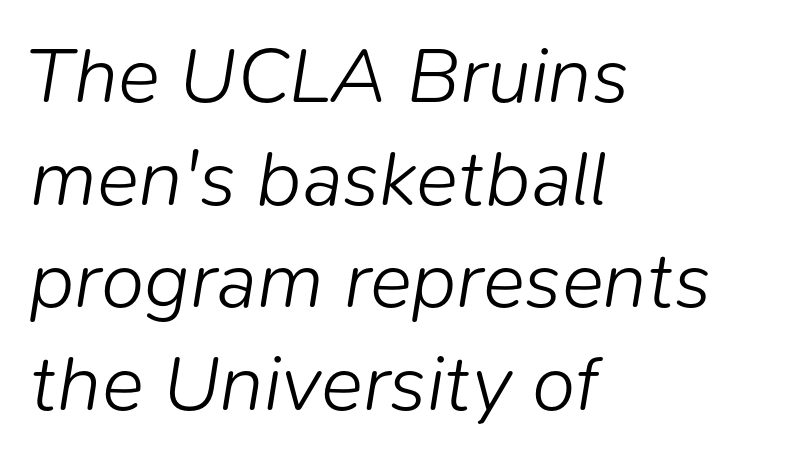
The image shows 79 px light type, italic (leaning right); set left-aligned, normal line spacing (1.3x), normal letter spacing, not underlined; low stroke contrast and a medium x-height.
